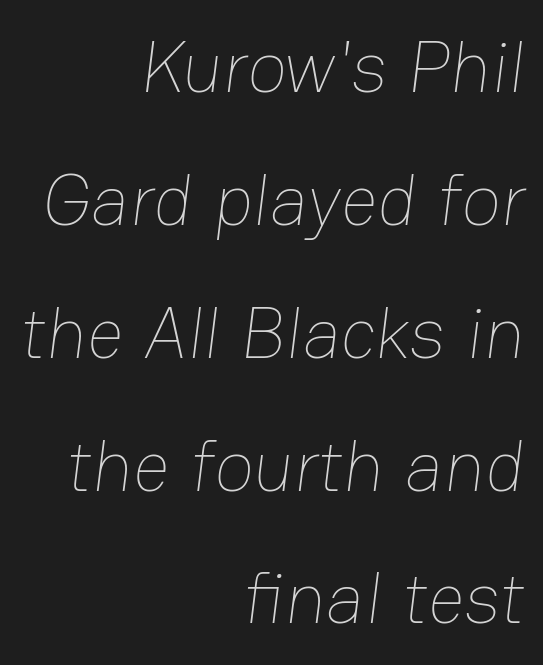
The face used here is proportionally spaced, like ordinary book or web type. Clear beneath every line of the passage. The rag falls on the left side of this text block. Heaviness? Minimal to ordinary, like unemphasized prose. Letter spacing: default.
